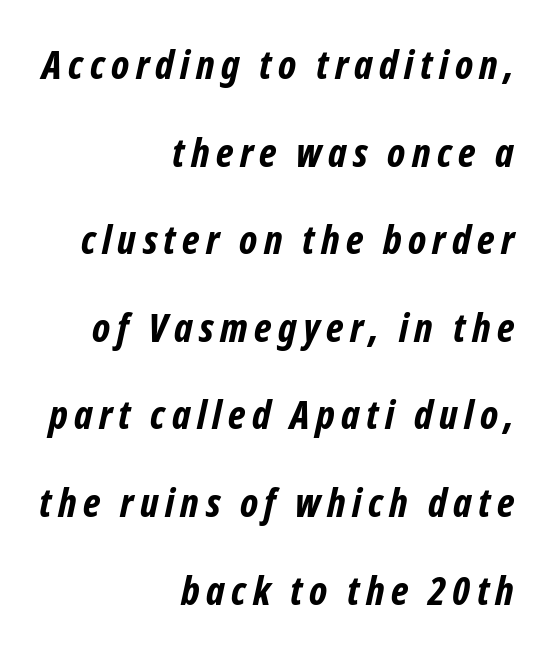
{"serif": "no", "bold": "yes", "weight": "bold", "width": "condensed", "stroke_contrast": "low", "x_height": "medium", "monospaced": "no", "underline": "no", "align": "right", "line_spacing": "loose", "line_spacing_ratio": 2.19, "glyph_px": 40}
